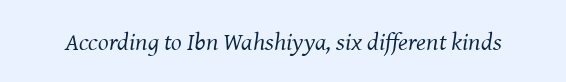
{"italic": "yes", "lean": "right", "slant_degrees": 8, "bold": "no", "underline": "no", "letter_spacing": "normal", "letter_spacing_em": 0.0, "glyph_px": 25}
